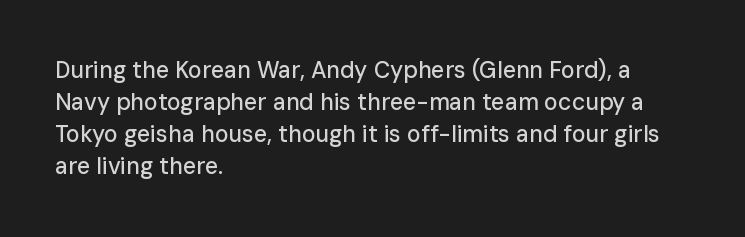
These lines are set flush left with a ragged right edge. Nope, not italic — everything's standing straight. Observe the ordinary spacing: letters are neighbours, not strangers. Vertically, the passage feels balanced, rows spaced as you'd expect. Has an underline been added? It has not.
